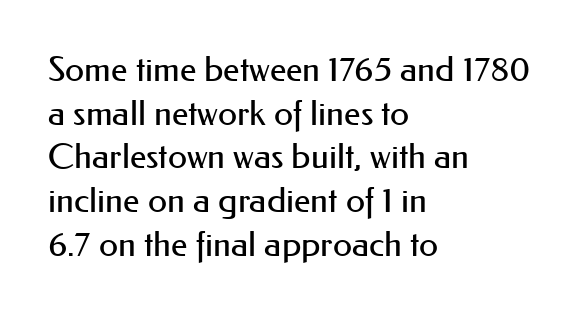
The image shows 35 px regular-weight sans-serif type, upright; set left-aligned, normal line spacing (1.25x), normal letter spacing, not underlined; medium stroke contrast and a small x-height.
